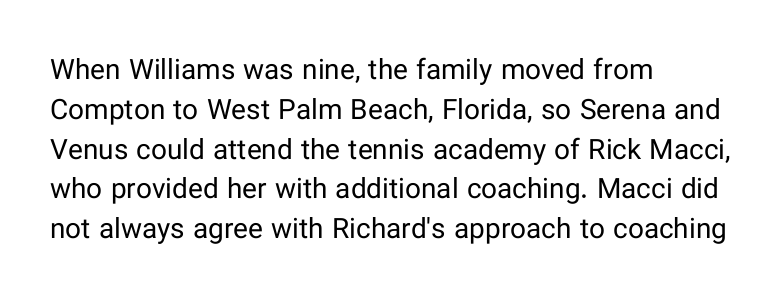
Q: Is the text bold? A: No.
Q: Is the text italic (slanted)? A: No, it is upright.
Q: Is the typeface a serif or a sans-serif typeface? A: Sans-serif.
Q: Is the text underlined? A: No.
Q: How is the paragraph aligned? A: Left-aligned.
Q: Is the spacing between letters normal or unusually wide? A: Normal.
Q: Is the spacing between lines tight, normal or loose? A: Normal.
Q: Width (condensed, normal, or wide)? A: Normal.
Q: Stroke contrast? A: Low.
Q: x-height? A: Medium.
Q: Monospaced? A: No.
